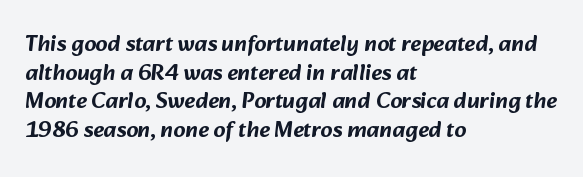
Q: Is the text underlined? A: No.
Q: How is the paragraph aligned? A: Left-aligned.
Q: Is the spacing between letters normal or unusually wide? A: Normal.
Q: Is the spacing between lines tight, normal or loose? A: Normal.
